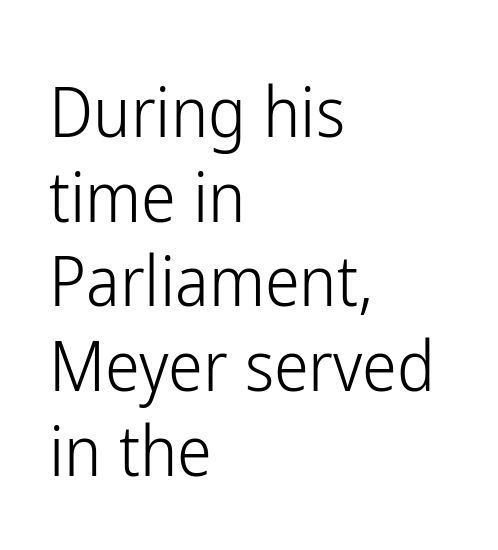
{"serif": "no", "italic": "no", "bold": "no", "weight": "light", "width": "condensed", "stroke_contrast": "low", "x_height": "medium", "monospaced": "no", "underline": "no", "align": "left", "line_spacing_ratio": 1.21, "letter_spacing": "normal", "letter_spacing_em": 0.0, "glyph_px": 70}
